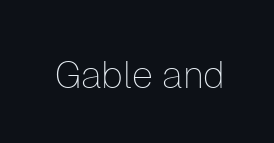
{"serif": "no", "italic": "no", "bold": "no", "weight": "thin", "width": "normal", "stroke_contrast": "low", "x_height": "medium", "monospaced": "no", "underline": "no", "letter_spacing": "normal", "letter_spacing_em": 0.0, "glyph_px": 38}
